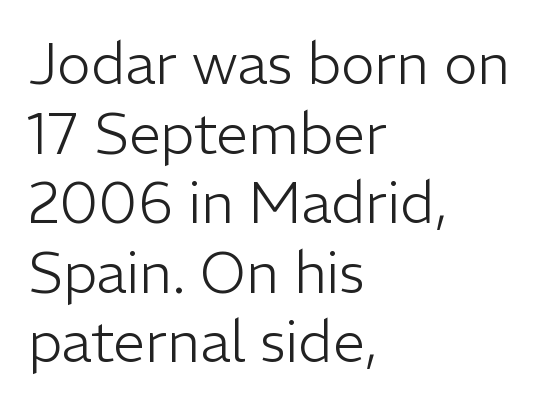
The image shows 57 px light sans-serif type, upright; set left-aligned, line spacing 1.22x, normal letter spacing, not underlined; low stroke contrast and a medium x-height.
